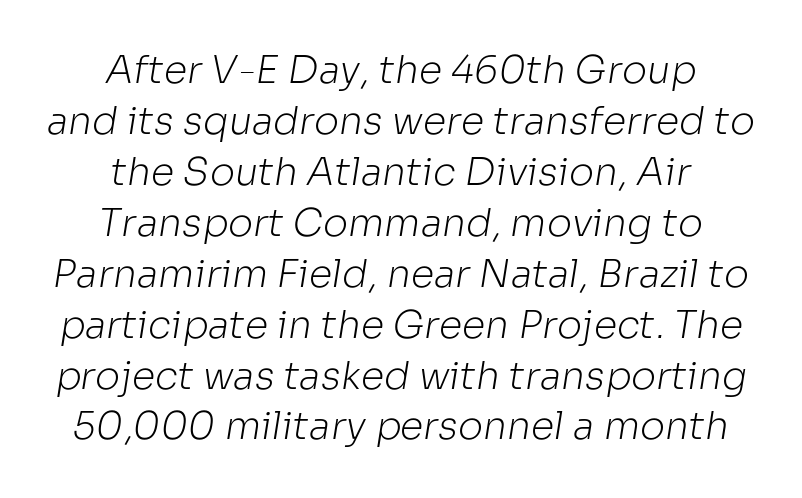
{"serif": "no", "bold": "no", "weight": "light", "width": "normal", "stroke_contrast": "low", "x_height": "medium", "monospaced": "no", "underline": "no", "align": "center", "line_spacing": "normal", "line_spacing_ratio": 1.34, "letter_spacing": "normal", "letter_spacing_em": 0.0, "glyph_px": 38}
